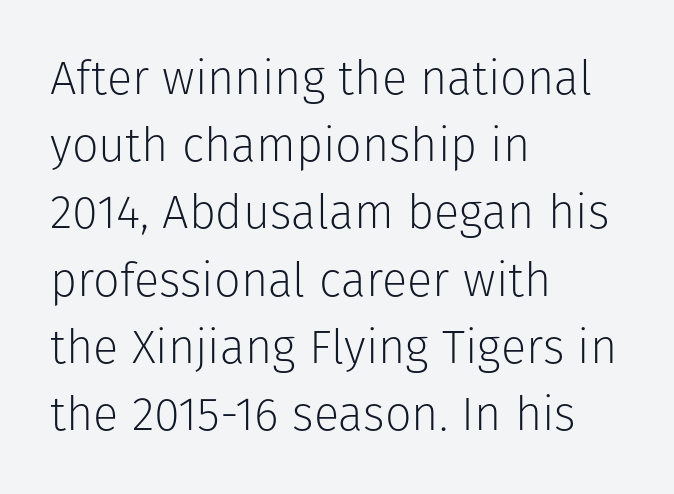
The characters are drawn with everyday or finer stroke widths. The rendering keeps characters at their native spacing. Horizontal bands of white between lines are of average thickness. Is this a fixed-width face? No — the glyphs have proportional, varying widths. All the whitespace from short lines collects on the right.
